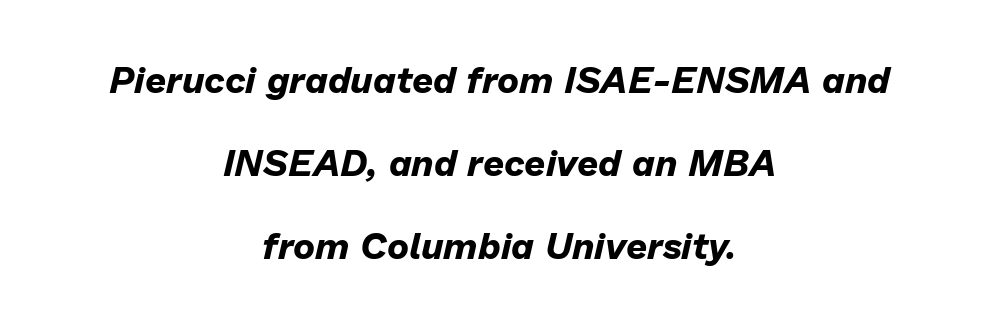
Each letter keeps its own natural width here, so spacing adapts to shape. The face used here has the dense, thick strokes of a bold. Caption: standard tracking, unaltered. Decoration check: the copy has no underline.
